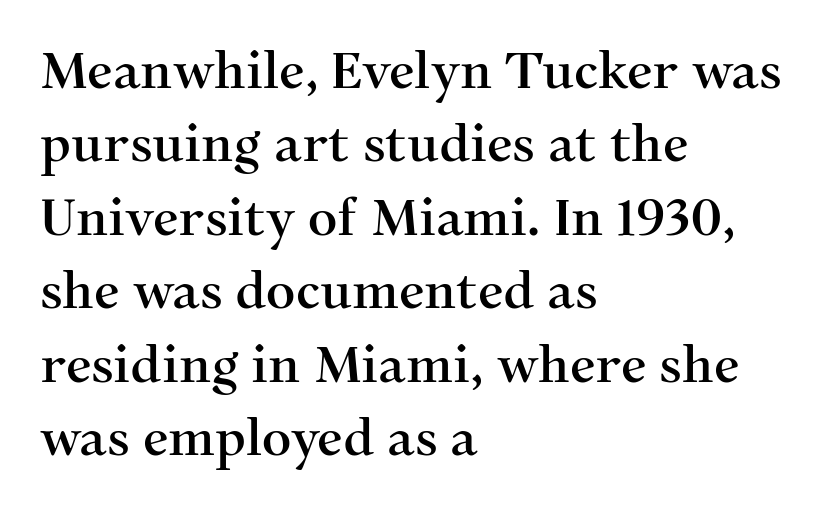
Q: Is the text italic (slanted)? A: No, it is upright.
Q: Is the typeface a serif or a sans-serif typeface? A: Serif.
Q: Is the text underlined? A: No.
Q: How is the paragraph aligned? A: Left-aligned.
Q: Is the spacing between letters normal or unusually wide? A: Normal.
Q: Is the spacing between lines tight, normal or loose? A: Normal.
Q: Width (condensed, normal, or wide)? A: Normal.
Q: Stroke contrast? A: Medium.
Q: x-height? A: Medium.
Q: Monospaced? A: No.
